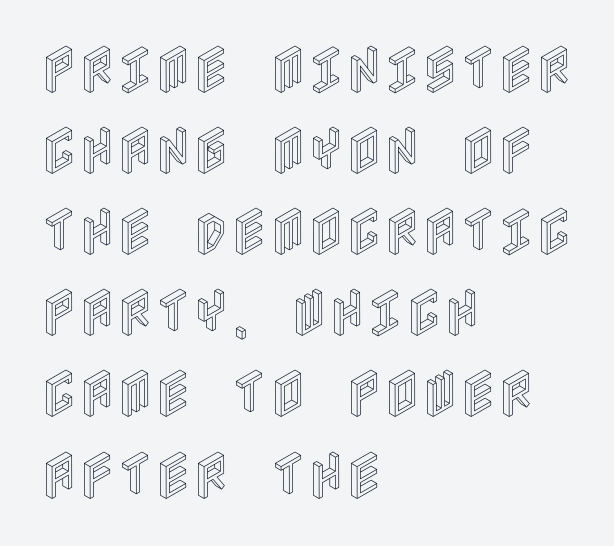
{"italic": "no", "width": "condensed", "x_height": "large", "underline": "no", "align": "left", "line_spacing": "normal", "line_spacing_ratio": 1.56, "letter_spacing": "normal", "letter_spacing_em": 0.0, "glyph_px": 52}
